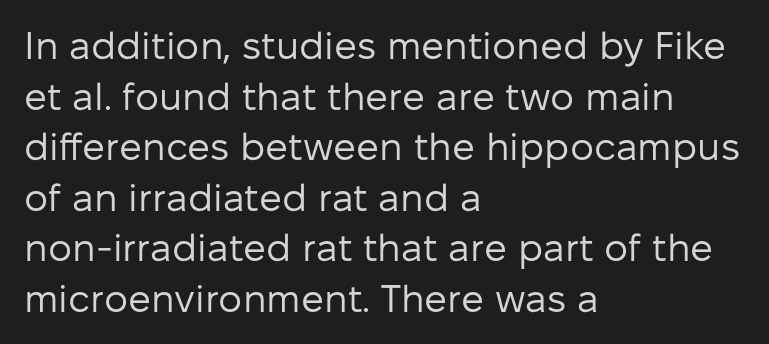
Q: Is the text bold? A: No.
Q: Is the text italic (slanted)? A: No, it is upright.
Q: Is the typeface a serif or a sans-serif typeface? A: Sans-serif.
Q: Is the text underlined? A: No.
Q: How is the paragraph aligned? A: Left-aligned.
Q: Is the spacing between letters normal or unusually wide? A: Normal.
Q: Is the spacing between lines tight, normal or loose? A: Normal.
Q: Width (condensed, normal, or wide)? A: Normal.
Q: Stroke contrast? A: Low.
Q: x-height? A: Medium.
Q: Monospaced? A: No.
